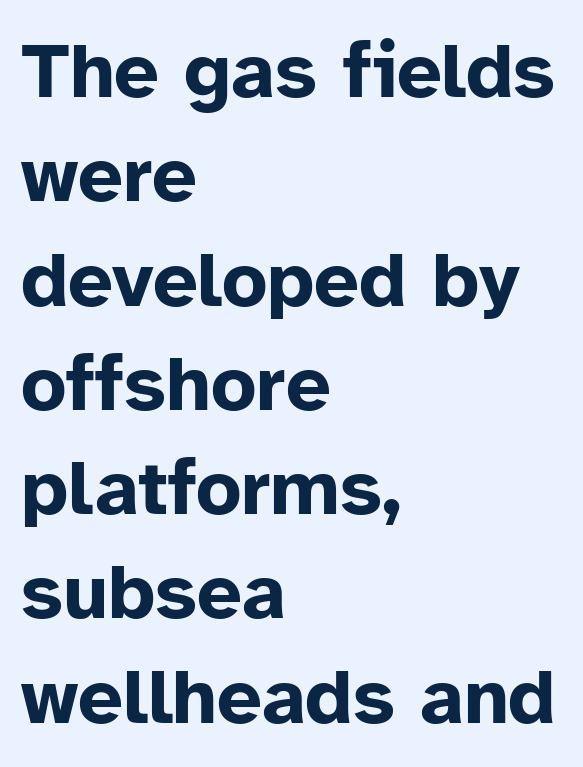
These lines are rendered in a variable-pitch font. Left-aligned paragraph, ragged on the right. Standard letterfit; no display-style spreading of the glyphs. Nothing sits at the stroke ends, so this counts as sans-serif. The specimen reads as upright at a glance. This sample keeps an unexceptional amount of space between lines.
